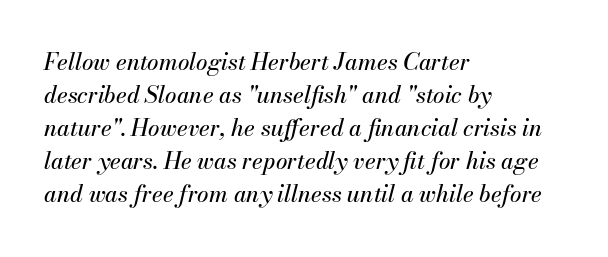
{"italic": "yes", "lean": "right", "slant_degrees": 13, "underline": "no", "align": "left", "line_spacing": "normal", "line_spacing_ratio": 1.44, "letter_spacing": "normal", "letter_spacing_em": 0.0, "glyph_px": 23}
